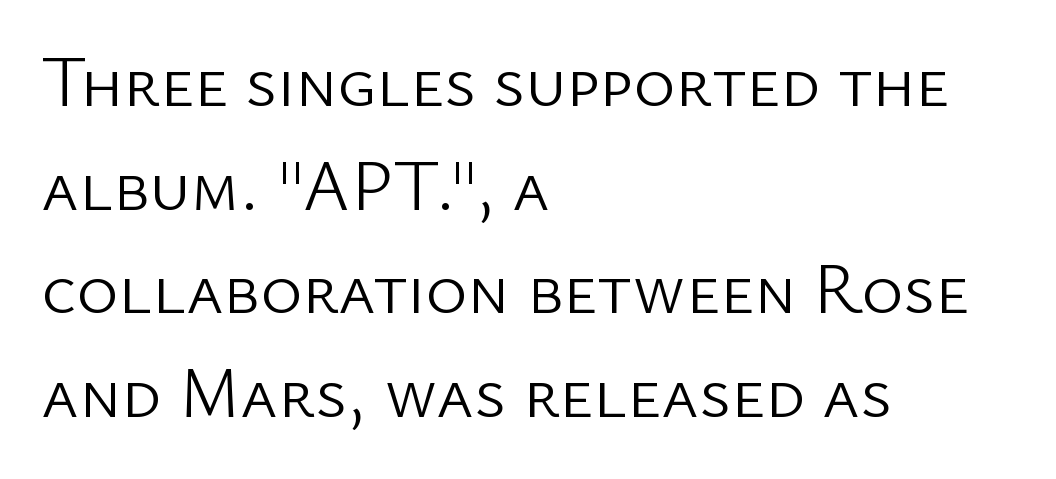
Q: Is the text bold? A: No.
Q: Is the text italic (slanted)? A: No, it is upright.
Q: Is the typeface a serif or a sans-serif typeface? A: Sans-serif.
Q: Is the text underlined? A: No.
Q: How is the paragraph aligned? A: Left-aligned.
Q: Is the spacing between letters normal or unusually wide? A: Normal.
Q: Is the spacing between lines tight, normal or loose? A: Normal.
Q: Width (condensed, normal, or wide)? A: Normal.
Q: Stroke contrast? A: Low.
Q: x-height? A: Medium.
Q: Monospaced? A: No.
